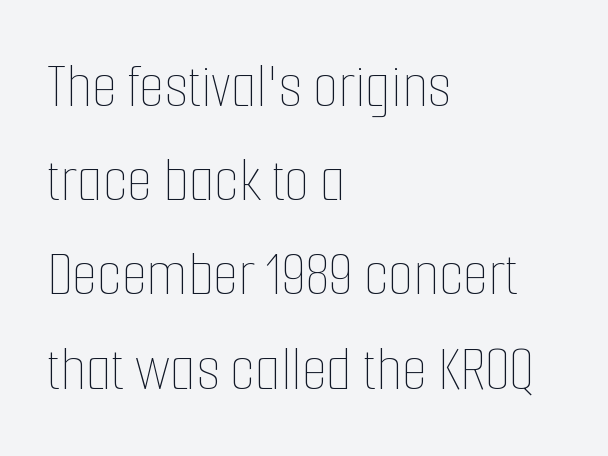
The image shows 65 px thin, condensed type, upright; set left-aligned, normal line spacing (1.45x), normal letter spacing, not underlined; low stroke contrast and a medium x-height.
